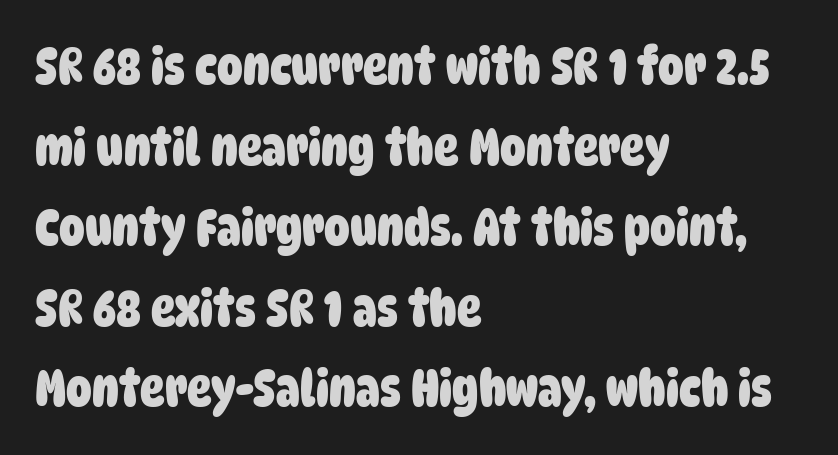
Here the designer chose a conventional face with non-uniform glyph widths. The baseline area is clear. A typesetter would call this leading conventional body-copy spacing. The face used here is a sans, in the tradition of grotesques and geometrics. The tracking reads as untouched default to a designer's eye. Weight: bold.
